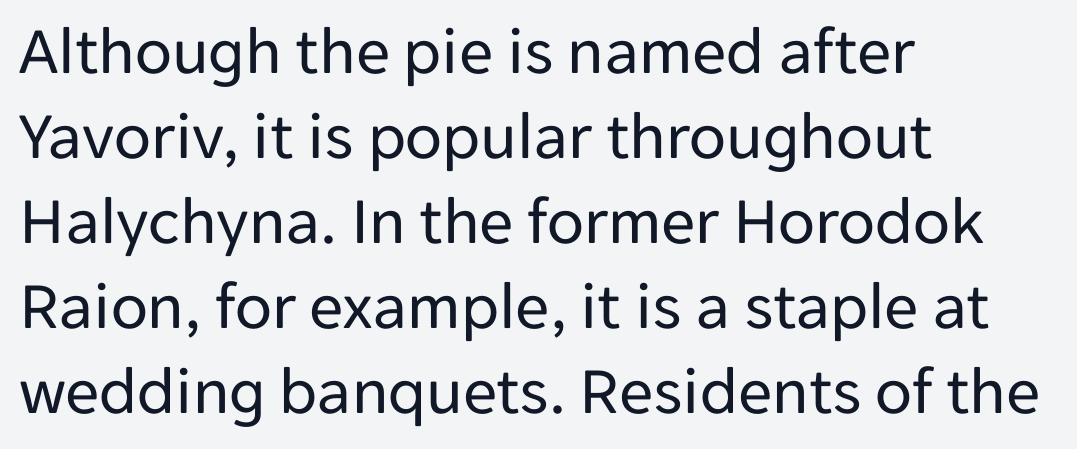
{"serif": "no", "italic": "no", "bold": "no", "weight": "regular", "width": "normal", "stroke_contrast": "low", "x_height": "medium", "monospaced": "no", "underline": "no", "align": "left", "line_spacing": "normal", "line_spacing_ratio": 1.25, "letter_spacing": "normal", "letter_spacing_em": 0.0, "glyph_px": 68}
